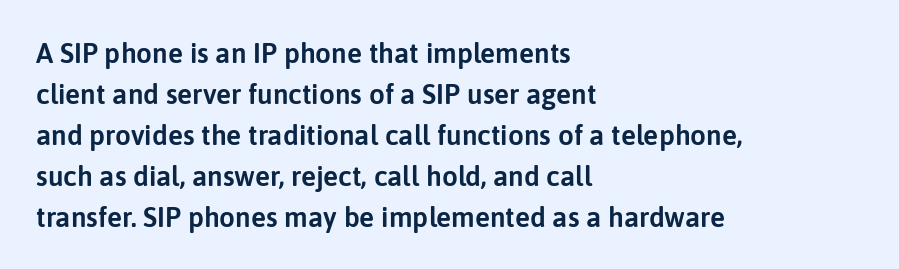
The image shows 28 px sans-serif type, upright; set left-aligned, normal line spacing (1.46x), normal letter spacing, not underlined; low stroke contrast and a medium x-height.
